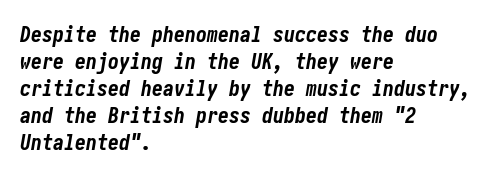
Q: Is the text bold? A: Yes.
Q: Is the text italic (slanted)? A: Yes, it leans right by about 10 degrees.
Q: Is the text underlined? A: No.
Q: How is the paragraph aligned? A: Left-aligned.
Q: Is the spacing between letters normal or unusually wide? A: Normal.
